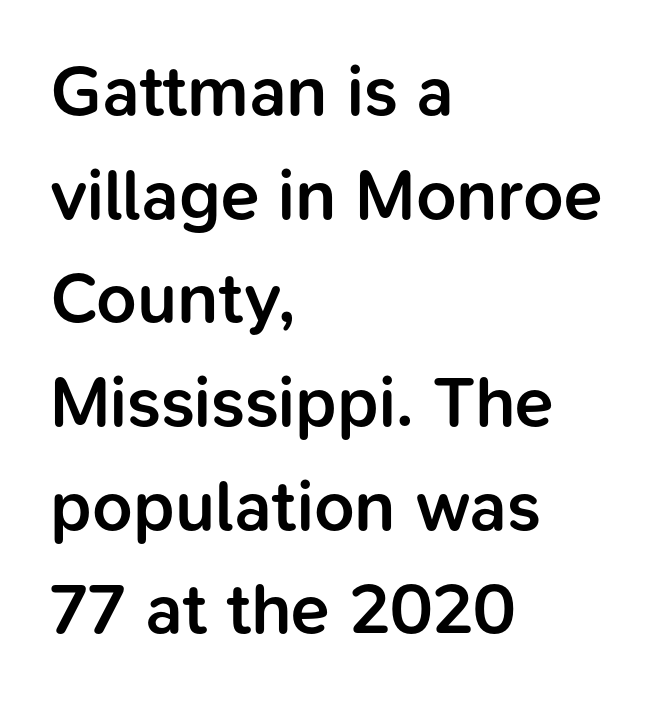
Vertically, the passage feels balanced, rows spaced as you'd expect. Regarding serifs, this sample does without them. The line texture is even and compact thanks to regular tracking. A somewhat darkened texture: the type is semibold rather than bold. Unlike italic type, these characters show no tilt at all.
